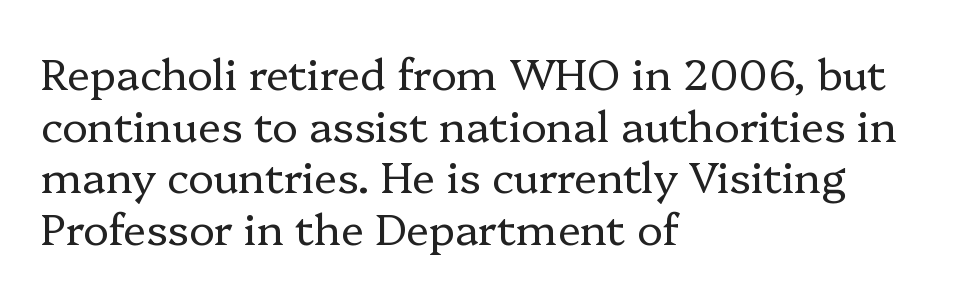
{"serif": "yes", "italic": "no", "bold": "no", "weight": "regular", "width": "normal", "stroke_contrast": "low", "x_height": "medium", "monospaced": "no", "underline": "no", "align": "left", "line_spacing_ratio": 1.2, "letter_spacing": "normal", "letter_spacing_em": 0.0, "glyph_px": 43}
